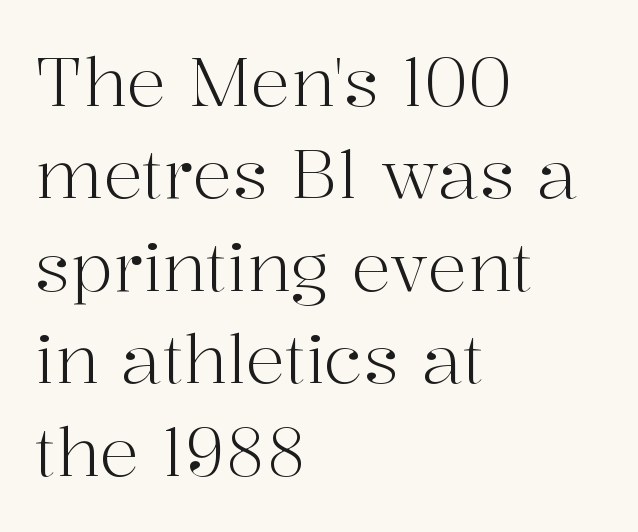
Q: Is the text bold? A: No.
Q: Is the text italic (slanted)? A: No, it is upright.
Q: Is the typeface a serif or a sans-serif typeface? A: Serif.
Q: Is the text underlined? A: No.
Q: How is the paragraph aligned? A: Left-aligned.
Q: Is the spacing between letters normal or unusually wide? A: Normal.
Q: Is the spacing between lines tight, normal or loose? A: Normal.
Q: Width (condensed, normal, or wide)? A: Normal.
Q: Stroke contrast? A: High.
Q: x-height? A: Medium.
Q: Monospaced? A: No.
